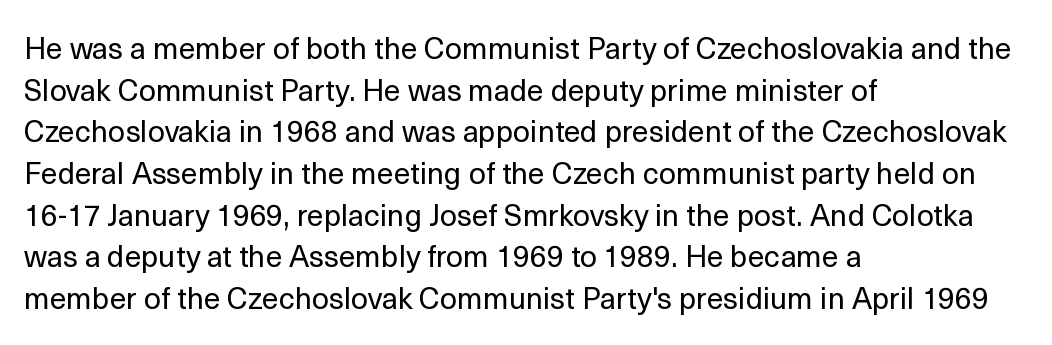
Note the varied advance widths — an 'i' is clearly narrower than an 'm'. Do the letters lean? They stand straight. The gap between lines stays unmarked. These lines sit exactly where default settings would place them. Where is the straight margin? On the left. Weight: not bold — regular or lighter.
